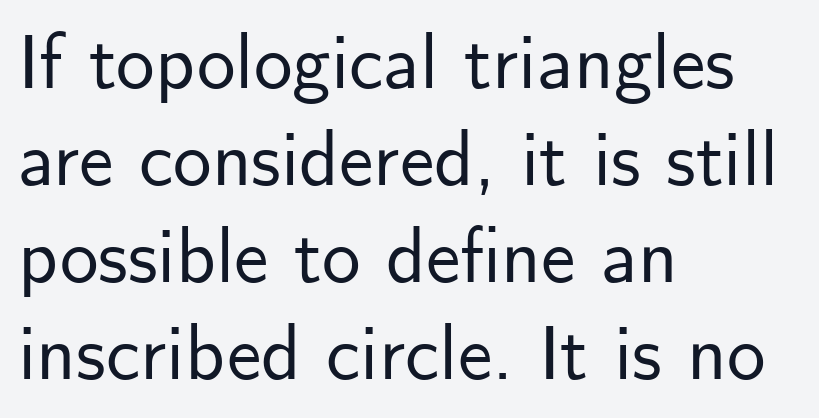
Q: Is the text italic (slanted)? A: No, it is upright.
Q: Is the typeface a serif or a sans-serif typeface? A: Sans-serif.
Q: Is the text underlined? A: No.
Q: How is the paragraph aligned? A: Left-aligned.
Q: Is the spacing between letters normal or unusually wide? A: Normal.
Q: Is the spacing between lines tight, normal or loose? A: Normal.
Q: Width (condensed, normal, or wide)? A: Normal.
Q: Stroke contrast? A: Low.
Q: x-height? A: Small.
Q: Monospaced? A: No.
